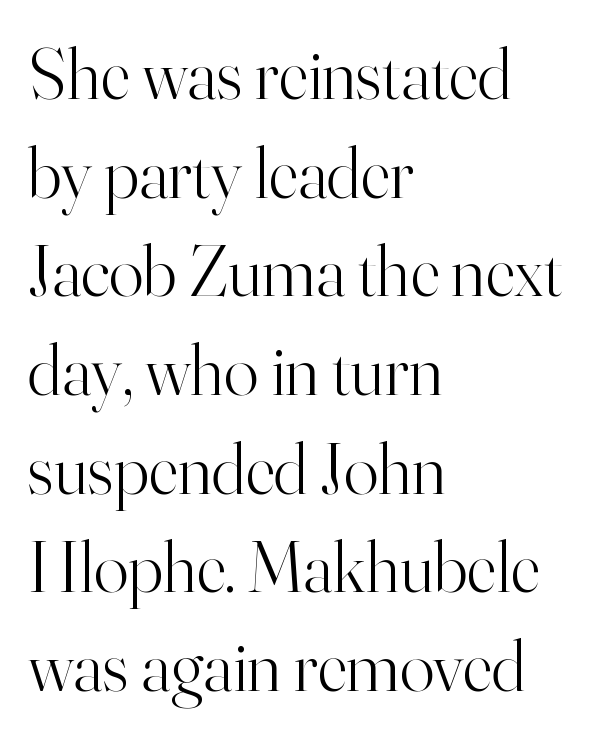
{"serif": "yes", "italic": "no", "bold": "no", "weight": "light", "width": "normal", "stroke_contrast": "high", "x_height": "small", "monospaced": "no", "underline": "no", "align": "left", "line_spacing": "normal", "line_spacing_ratio": 1.37, "letter_spacing": "normal", "letter_spacing_em": 0.0, "glyph_px": 72}
